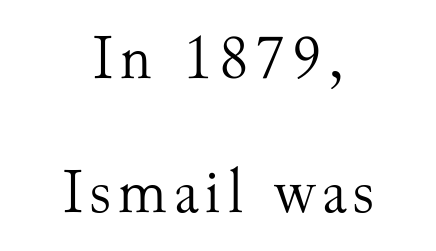
{"serif": "yes", "italic": "no", "bold": "no", "weight": "light", "width": "normal", "stroke_contrast": "medium", "x_height": "small", "monospaced": "no", "underline": "no", "align": "center", "line_spacing": "loose", "line_spacing_ratio": 2.09, "glyph_px": 64}
